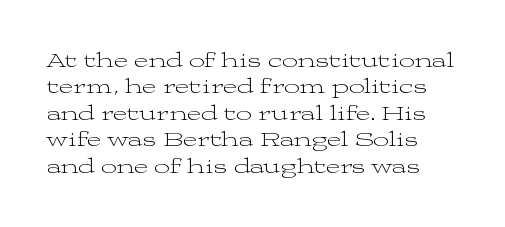
Q: Is the text bold? A: No.
Q: Is the text italic (slanted)? A: No, it is upright.
Q: Is the text underlined? A: No.
Q: Is the spacing between letters normal or unusually wide? A: Normal.
